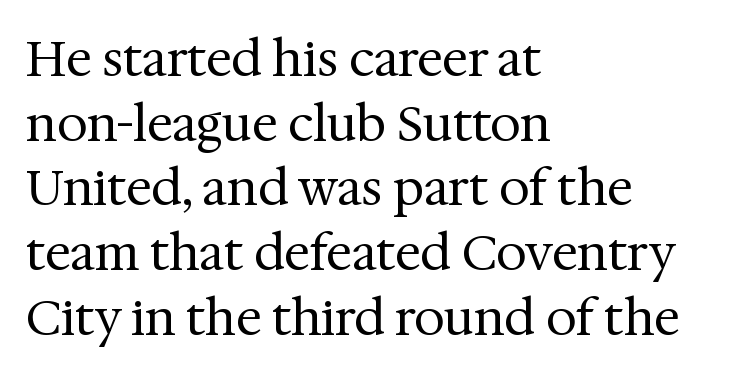
{"serif": "yes", "italic": "no", "bold": "no", "weight": "regular", "width": "normal", "stroke_contrast": "medium", "x_height": "medium", "monospaced": "no", "underline": "no", "align": "left", "line_spacing": "normal", "line_spacing_ratio": 1.32, "letter_spacing": "normal", "letter_spacing_em": 0.0, "glyph_px": 49}
